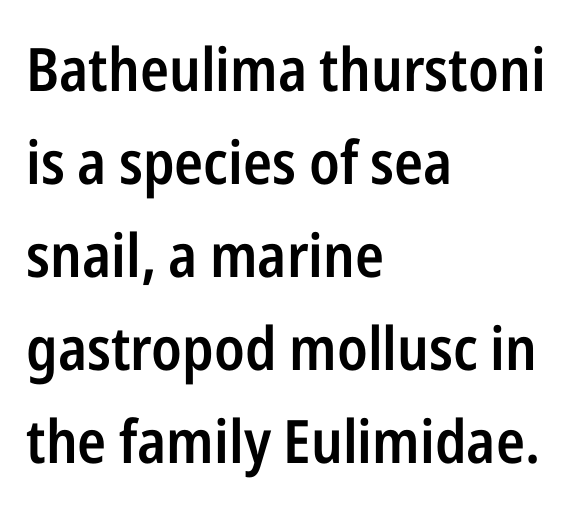
{"serif": "no", "italic": "no", "bold": "semi", "weight": "semibold", "width": "condensed", "stroke_contrast": "low", "x_height": "medium", "monospaced": "no", "underline": "no", "align": "left", "line_spacing": "normal", "line_spacing_ratio": 1.55, "letter_spacing": "normal", "letter_spacing_em": 0.0, "glyph_px": 60}
